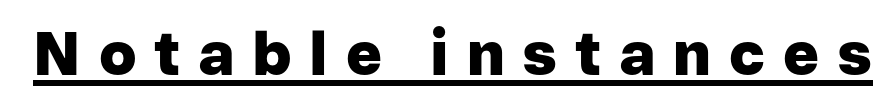
Q: Is the text bold? A: Yes.
Q: Is the text italic (slanted)? A: No, it is upright.
Q: Is the typeface a serif or a sans-serif typeface? A: Sans-serif.
Q: Is the text underlined? A: Yes.
Q: Is the spacing between letters normal or unusually wide? A: Unusually wide.
Q: Width (condensed, normal, or wide)? A: Normal.
Q: Stroke contrast? A: Low.
Q: x-height? A: Medium.
Q: Monospaced? A: No.
